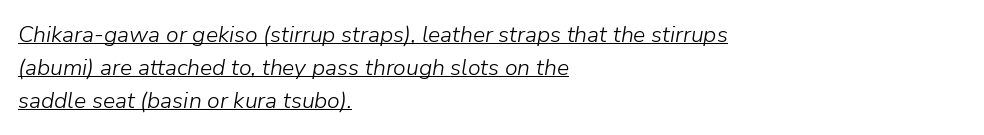
Stroke thickness stays within the range of a standard reading face or lighter. Line spacing here is normal. Caption: lettering with a line underneath. Emphasis-style slanted type is in use.
